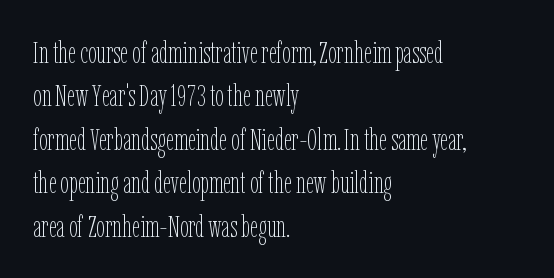
Check the space under the baseline: it is left empty. Which margin do the lines hug? The left one — the right edge is uneven. What stands out about the letter spacing? Nothing — it is the standard amount. Ascenders rise straight up at ninety degrees.
